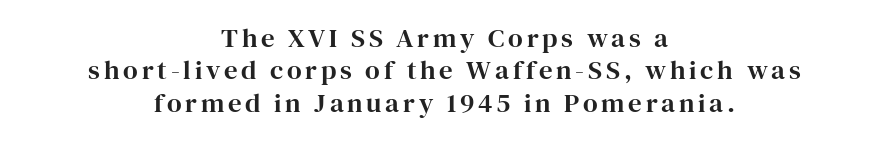
{"italic": "no", "underline": "no", "align": "center", "line_spacing_ratio": 1.2, "glyph_px": 27}
